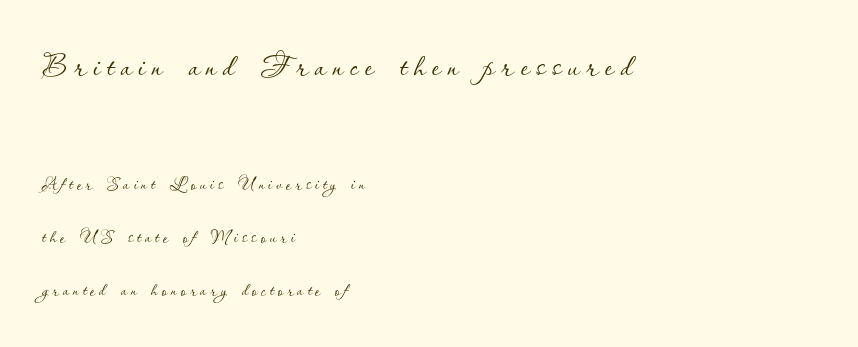
{"bold": "no", "weight": "thin", "width": "normal", "stroke_contrast": "low", "x_height": "small", "monospaced": "no", "underline": "no", "align": "left", "line_spacing": "loose", "line_spacing_ratio": 2.12, "larger_block": "first", "size_ratio": 1.76, "glyph_px": 44}
